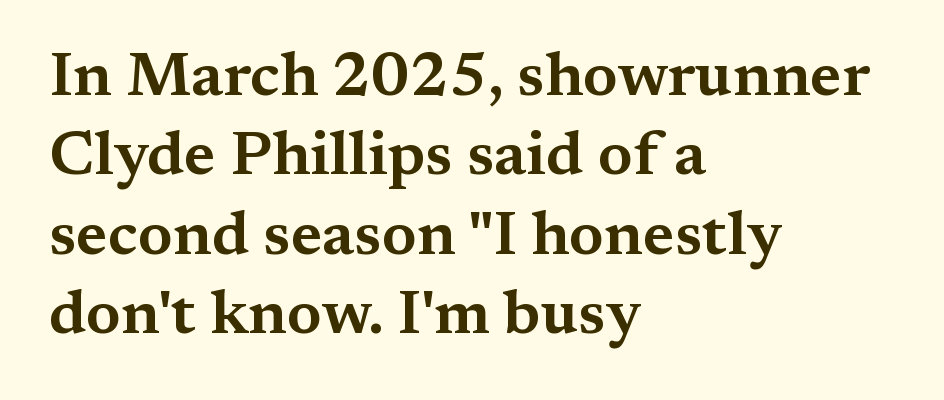
{"serif": "yes", "italic": "no", "width": "wide", "stroke_contrast": "medium", "x_height": "medium", "monospaced": "no", "underline": "no", "align": "left", "line_spacing": "normal", "line_spacing_ratio": 1.28, "letter_spacing": "normal", "letter_spacing_em": 0.0, "glyph_px": 62}
